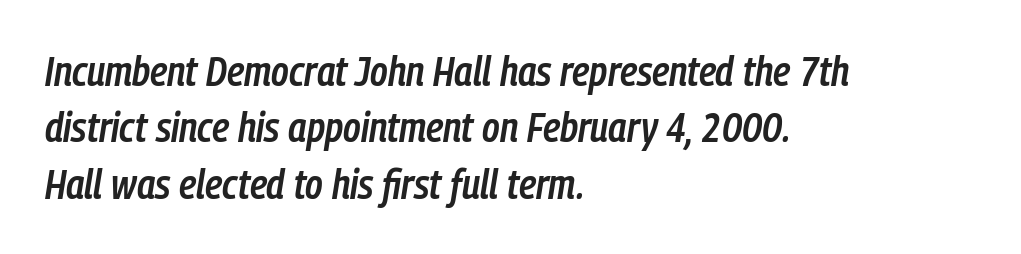
One-word summary of the alignment: left. The rendering uses a moderate line-height, typical for paragraphs. Short note: letters normally spaced. If you drew a line through each stem, it would be angled.
